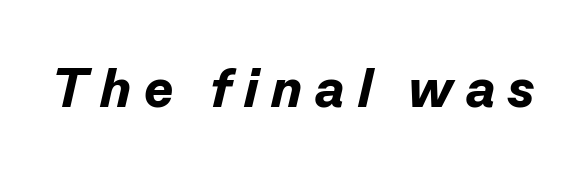
The image shows 55 px bold type, italic (leaning right); set unusually wide letter spacing (+0.23 em), not underlined; low stroke contrast and a medium x-height.
